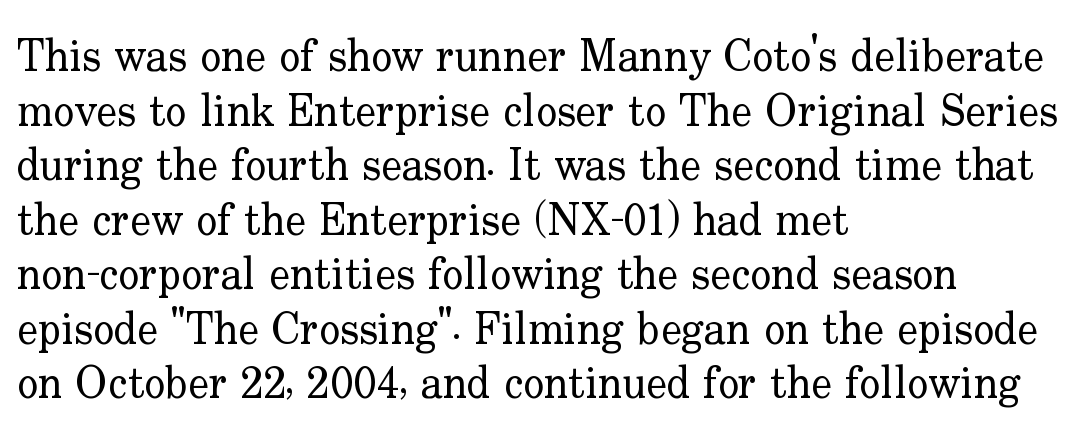
The image shows 44 px regular-weight serif type, upright; set left-aligned, line spacing 1.24x, normal letter spacing, not underlined; low stroke contrast and a small x-height.
